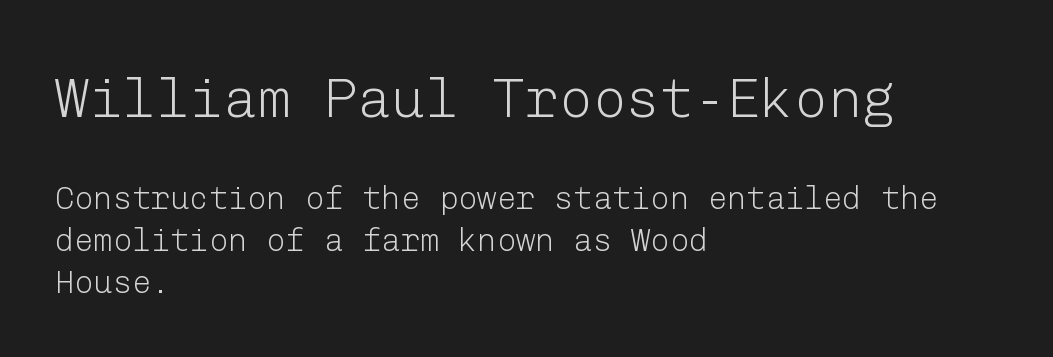
The image shows 56 px light sans-serif type, upright; set left-aligned, normal line spacing (1.31x), normal letter spacing, not underlined; the first (top) block is 1.75x larger; low stroke contrast and a medium x-height.
